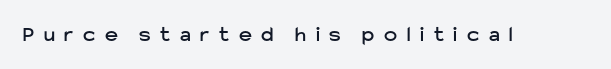
The image shows 22 px text type, upright; set unusually wide letter spacing (+0.44 em), not underlined.
